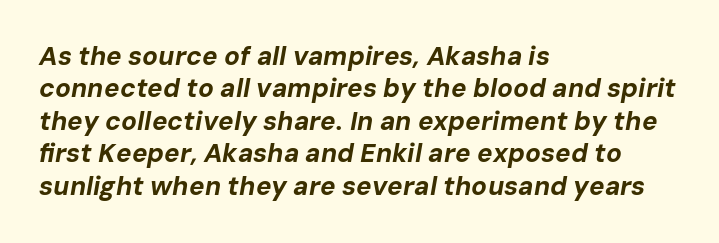
The image shows 26 px bold type, italic (leaning right); set left-aligned, normal line spacing (1.25x), normal letter spacing, not underlined.
